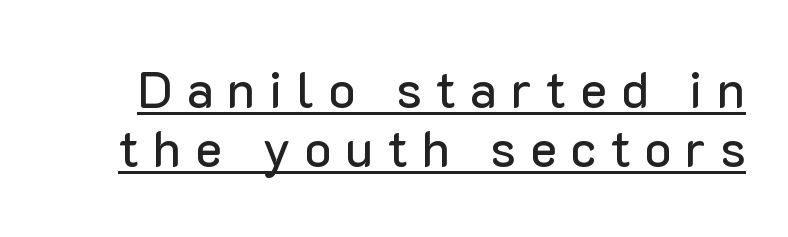
Grotesque or geometric, the face here clearly has no serifs. A baseline rule has been typeset under these characters. These lines have a slow, spaced-out rhythm from letter to letter. Think of a printed novel: that variable character pitch is what you see here. A typesetter would mark this as roman, not italic.
